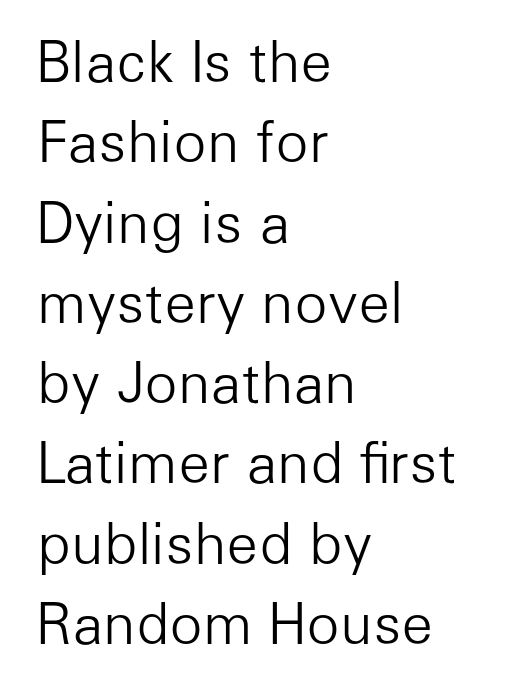
Here the glyphs are tracked normally, forming tight word shapes. On a weight scale, this lands at 450 or below. Each line starts at the same left margin while the right side varies. The zone under the glyphs is completely vacant. Think of a printed novel: that variable character pitch is what you see here. Are there feet on the stems? There aren't — it's a sans.
